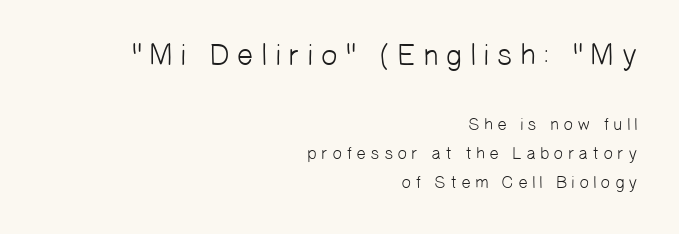
Q: Is the text bold? A: No.
Q: Is the typeface a serif or a sans-serif typeface? A: Sans-serif.
Q: Is the text underlined? A: No.
Q: How is the paragraph aligned? A: Right-aligned.
Q: Is the spacing between letters normal or unusually wide? A: Unusually wide.
Q: Which block of text is set in a larger size, the first (top) or the second (bottom)? A: The first (top) one.
Q: Width (condensed, normal, or wide)? A: Normal.
Q: Stroke contrast? A: Low.
Q: x-height? A: Medium.
Q: Monospaced? A: No.
